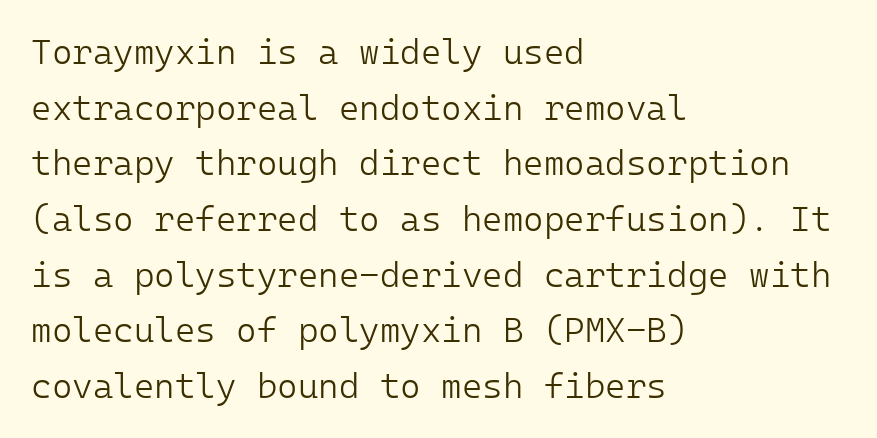
Typeset ragged right — the left edge is the straight one. Tall strokes in this sample are plumb rather than angled. Weight: not bold — regular or lighter. The line texture is even and compact thanks to regular tracking. The characters display no serif detailing; their extremities are plain. The passage shown is not underscored anywhere.
